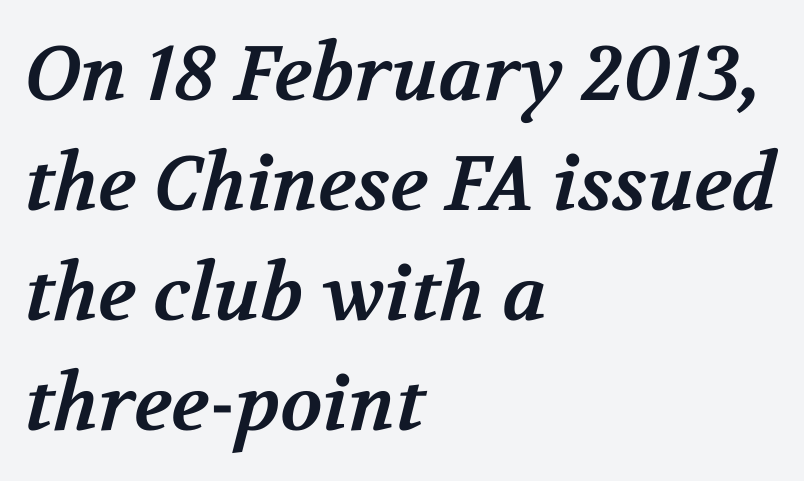
Q: Is the text bold? A: Yes.
Q: Is the typeface a serif or a sans-serif typeface? A: Serif.
Q: Is the text underlined? A: No.
Q: How is the paragraph aligned? A: Left-aligned.
Q: Is the spacing between letters normal or unusually wide? A: Normal.
Q: Is the spacing between lines tight, normal or loose? A: Normal.
Q: Width (condensed, normal, or wide)? A: Normal.
Q: Stroke contrast? A: Medium.
Q: x-height? A: Medium.
Q: Monospaced? A: No.
